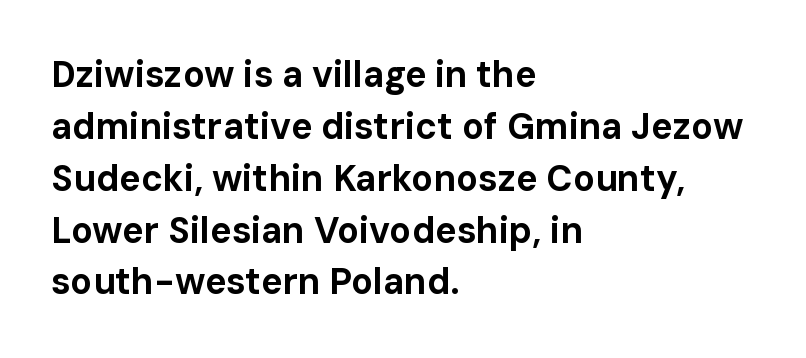
One-word summary of the alignment: left. A bare baseline throughout the passage. Notice how descenders clear the ascenders below comfortably — that's standard leading. Weight: bold.
